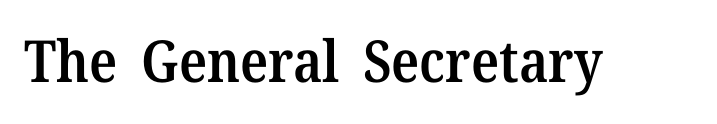
Q: Is the text bold? A: Semi-bold.
Q: Is the text italic (slanted)? A: No, it is upright.
Q: Is the typeface a serif or a sans-serif typeface? A: Serif.
Q: Is the text underlined? A: No.
Q: Is the spacing between letters normal or unusually wide? A: Normal.
Q: Width (condensed, normal, or wide)? A: Normal.
Q: Stroke contrast? A: Medium.
Q: x-height? A: Medium.
Q: Monospaced? A: No.
